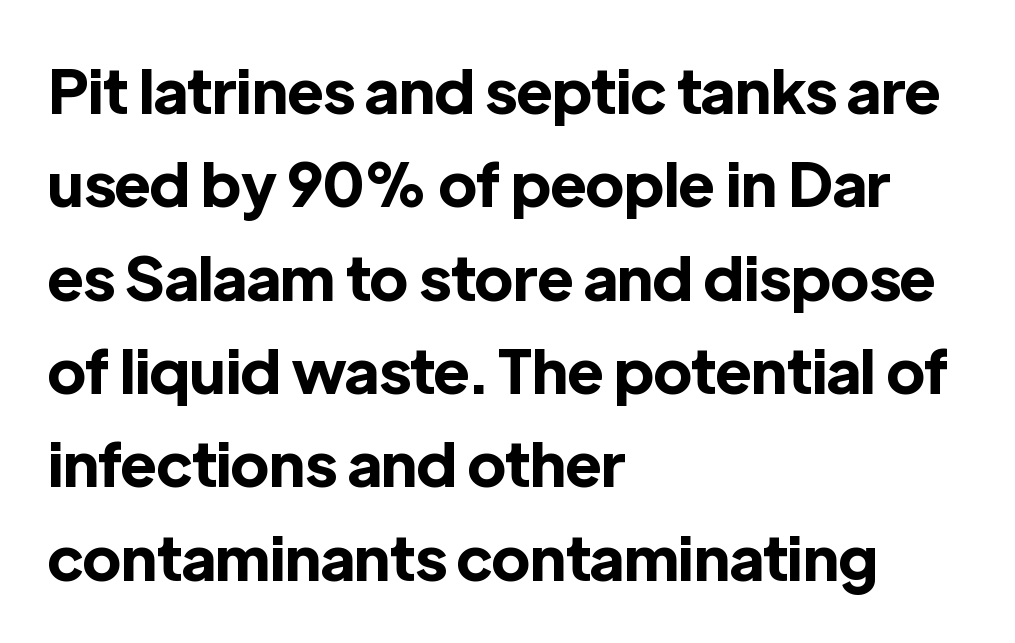
The glyphs are unaccompanied by any horizontal stroke below them. Its strokes are broad and dark, the hallmark of bold type. Do the characters align in a grid? No, the font is proportional. Horizontal bands of white between lines are of average thickness. Is the letter spacing exaggerated? No — it looks like the ordinary default. The designer went with a sans here, leaving each stem footless.
